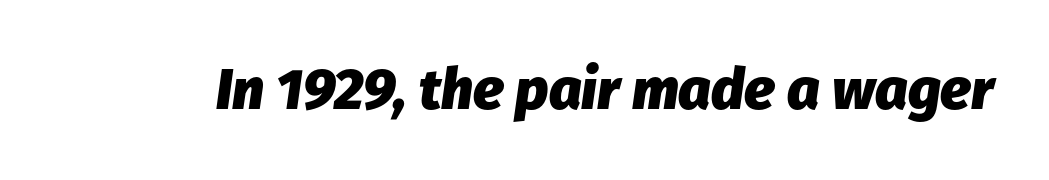
The face used here is proportionally spaced, like ordinary book or web type. Style check: oblique. Here the glyphs are tracked normally, forming tight word shapes. Type without underlining. Weight: bold.
